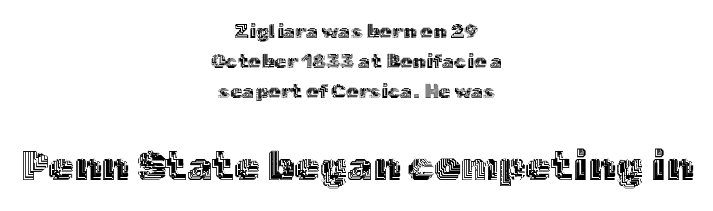
{"italic": "no", "width": "normal", "x_height": "medium", "monospaced": "no", "underline": "no", "align": "center", "line_spacing": "normal", "line_spacing_ratio": 1.49, "letter_spacing": "normal", "letter_spacing_em": 0.0, "larger_block": "second", "size_ratio": 2.05, "glyph_px": 41}
